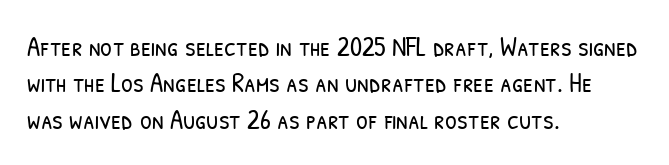
In terms of leading, this rendering sits right in the middle. This rendering features lettering with no underline. Is this a heavy cut? Hardly; it is regular or lighter. Tracking value appears to be zero — textbook default spacing. Left-aligned paragraph, ragged on the right.
